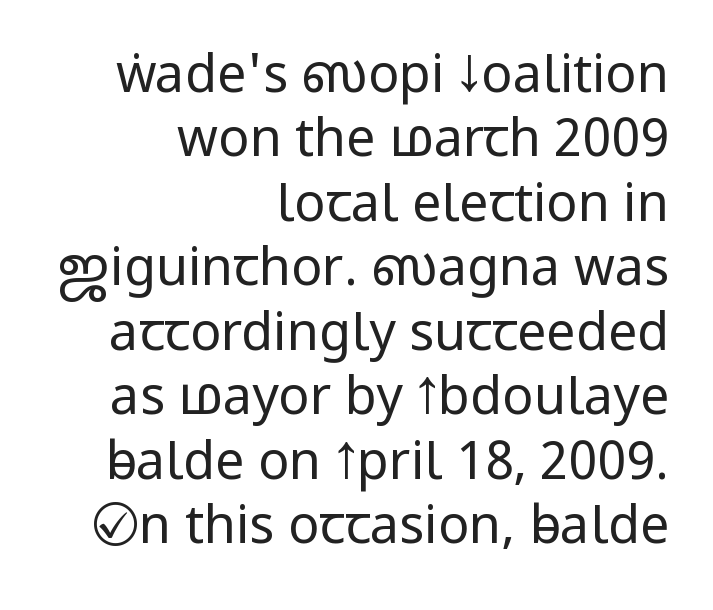
Characters follow at the spacing the type designer built in. The setting favours the right margin, as signatures and pull-quotes sometimes do. If you drew a line through each stem, it would be perfectly vertical. Lines of text with bare space underneath. Ink coverage per letter is moderate at most. Examine the stroke ends and you'll find no serifs.
